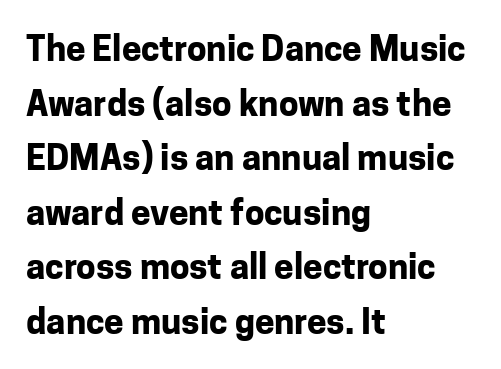
Q: Is the text bold? A: Yes.
Q: Is the text italic (slanted)? A: No, it is upright.
Q: Is the typeface a serif or a sans-serif typeface? A: Sans-serif.
Q: Is the text underlined? A: No.
Q: How is the paragraph aligned? A: Left-aligned.
Q: Is the spacing between letters normal or unusually wide? A: Normal.
Q: Is the spacing between lines tight, normal or loose? A: Normal.
Q: Width (condensed, normal, or wide)? A: Normal.
Q: Stroke contrast? A: Low.
Q: x-height? A: Medium.
Q: Monospaced? A: No.
